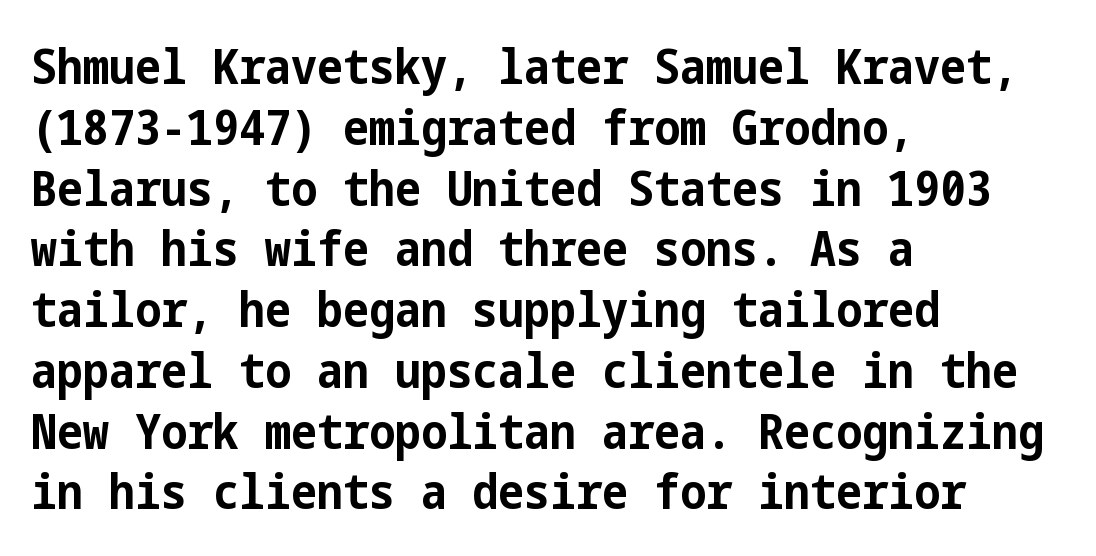
{"serif": "no", "italic": "no", "bold": "yes", "weight": "bold", "width": "condensed", "stroke_contrast": "low", "x_height": "medium", "underline": "no", "align": "left", "line_spacing_ratio": 1.24, "letter_spacing": "normal", "letter_spacing_em": 0.0, "glyph_px": 49}
